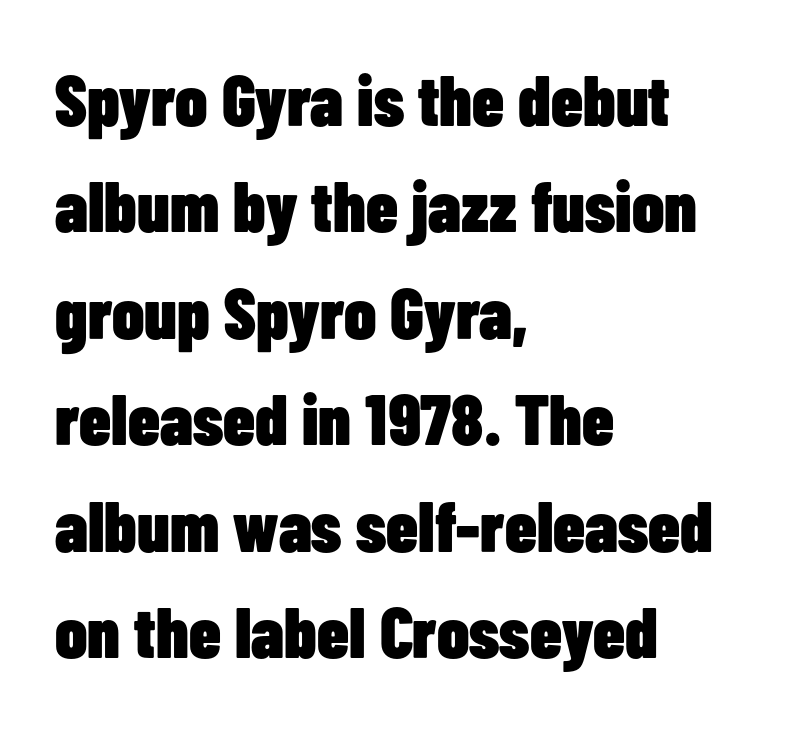
Each glyph is drawn with heavy, bold strokes. The face used here is rendered with its standard letterfit. The lines in this sample share a left origin and differ only in where they stop. The lettering holds an erect, upright posture throughout. The letters advance in unequal steps, a hallmark of proportional type. Each new line begins a customary step beneath the previous one.
